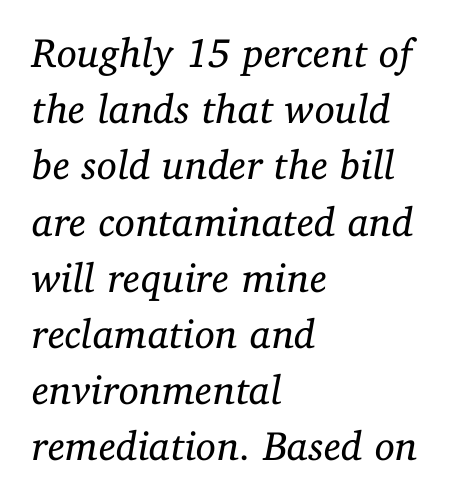
{"serif": "yes", "italic": "yes", "lean": "right", "slant_degrees": 11, "bold": "no", "weight": "regular", "width": "normal", "stroke_contrast": "low", "x_height": "medium", "monospaced": "no", "underline": "no", "align": "left", "line_spacing": "normal", "line_spacing_ratio": 1.37, "letter_spacing": "normal", "letter_spacing_em": 0.0, "glyph_px": 41}
